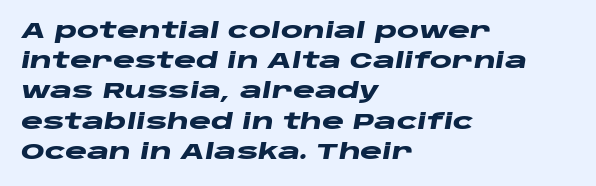
{"italic": "yes", "lean": "right", "slant_degrees": 10, "bold": "yes", "underline": "no", "align": "left", "line_spacing": "normal", "line_spacing_ratio": 1.44, "letter_spacing": "normal", "letter_spacing_em": 0.0, "glyph_px": 21}
